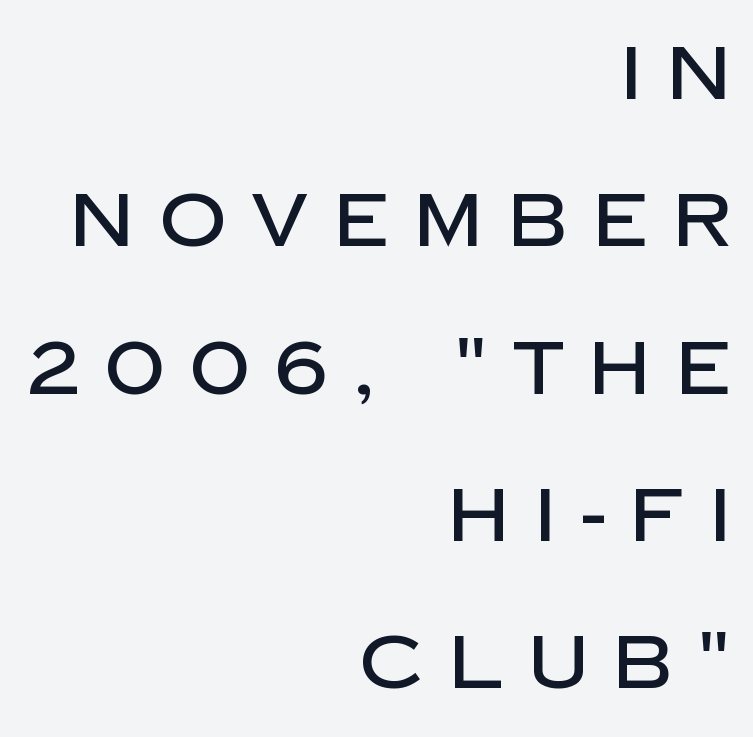
The lettering stays uniformly vertical, giving the passage a roman look. The passage shown is not underscored anywhere. In terms of letterspacing, this is a distinctly airy, spread setting. The compositor pushed each line to the right boundary.
